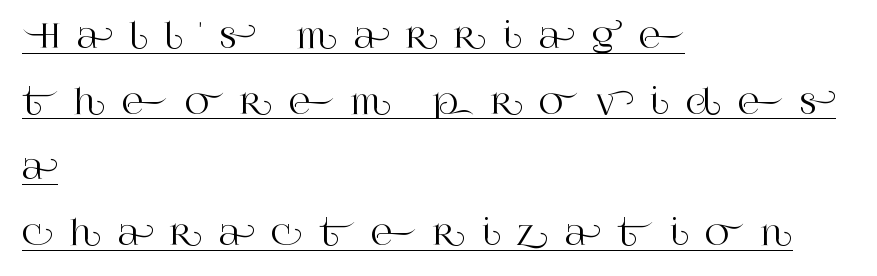
{"serif": "yes", "italic": "no", "width": "normal", "stroke_contrast": "high", "x_height": "large", "monospaced": "no", "underline": "yes", "align": "left", "line_spacing": "loose", "line_spacing_ratio": 1.99, "letter_spacing": "wide", "letter_spacing_em": 0.5, "glyph_px": 33}
